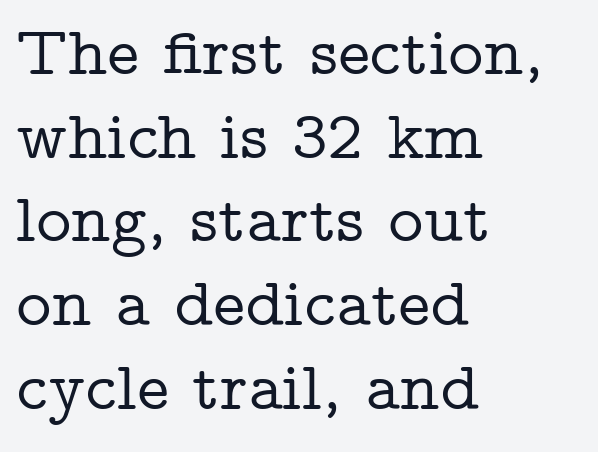
Q: Is the text italic (slanted)? A: No, it is upright.
Q: Is the typeface a serif or a sans-serif typeface? A: Serif.
Q: Is the text underlined? A: No.
Q: How is the paragraph aligned? A: Left-aligned.
Q: Is the spacing between letters normal or unusually wide? A: Normal.
Q: Width (condensed, normal, or wide)? A: Wide.
Q: Stroke contrast? A: Low.
Q: x-height? A: Medium.
Q: Monospaced? A: No.
